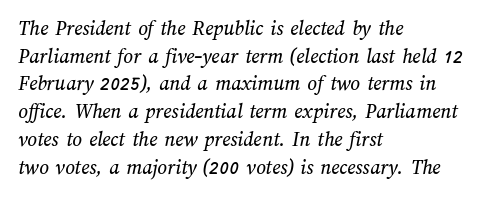
The image shows 21 px text type; set left-aligned, normal line spacing (1.32x), normal letter spacing, not underlined.
